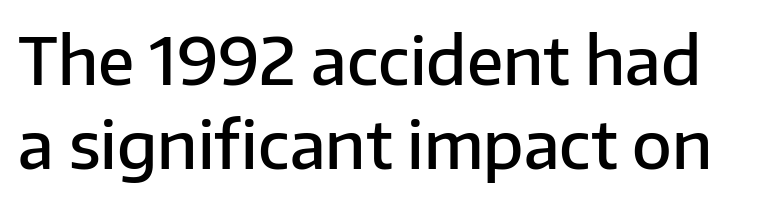
Q: Is the text bold? A: Semi-bold.
Q: Is the text italic (slanted)? A: No, it is upright.
Q: Is the typeface a serif or a sans-serif typeface? A: Sans-serif.
Q: Is the text underlined? A: No.
Q: Is the spacing between letters normal or unusually wide? A: Normal.
Q: Is the spacing between lines tight, normal or loose? A: Normal.
Q: Width (condensed, normal, or wide)? A: Normal.
Q: Stroke contrast? A: Low.
Q: x-height? A: Medium.
Q: Monospaced? A: No.
